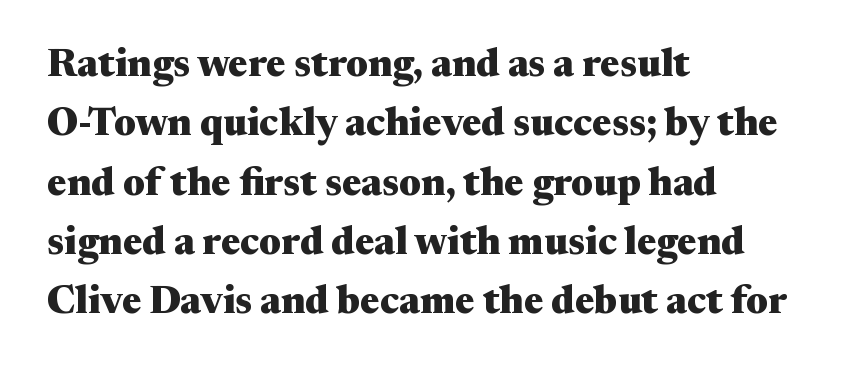
Every stem runs plumb, perpendicular to the baseline. The letters advance in unequal steps, a hallmark of proportional type. The characters display serif detailing at their extremities. Evenly set lines give the paragraph a standard silhouette. In terms of letterspacing, this is plain default setting.
